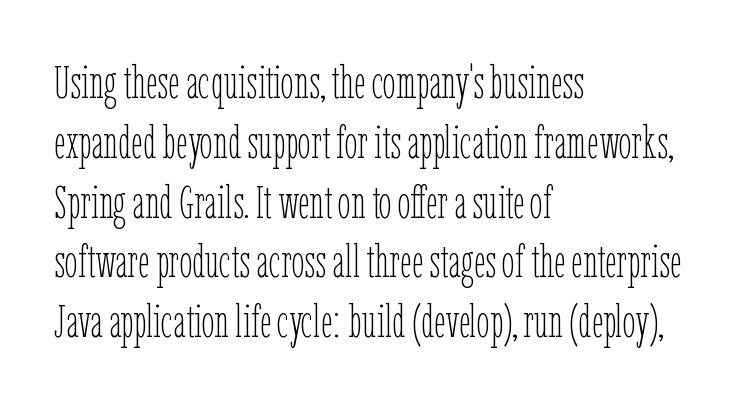
{"italic": "no", "bold": "no", "weight": "thin", "width": "condensed", "stroke_contrast": "low", "x_height": "medium", "monospaced": "no", "underline": "no", "align": "left", "line_spacing": "normal", "line_spacing_ratio": 1.3, "letter_spacing": "normal", "letter_spacing_em": 0.0, "glyph_px": 46}
